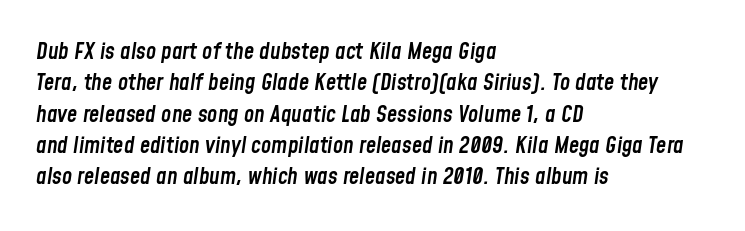
{"italic": "yes", "lean": "right", "slant_degrees": 8, "bold": "semi", "underline": "no", "align": "left", "line_spacing": "normal", "line_spacing_ratio": 1.36, "letter_spacing": "normal", "letter_spacing_em": 0.0, "glyph_px": 23}
